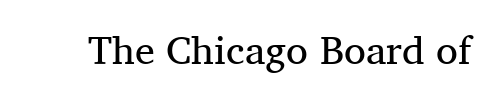
Q: Is the text bold? A: No.
Q: Is the text italic (slanted)? A: No, it is upright.
Q: Is the typeface a serif or a sans-serif typeface? A: Serif.
Q: Is the text underlined? A: No.
Q: Is the spacing between letters normal or unusually wide? A: Normal.
Q: Width (condensed, normal, or wide)? A: Normal.
Q: Stroke contrast? A: Medium.
Q: x-height? A: Medium.
Q: Monospaced? A: No.
